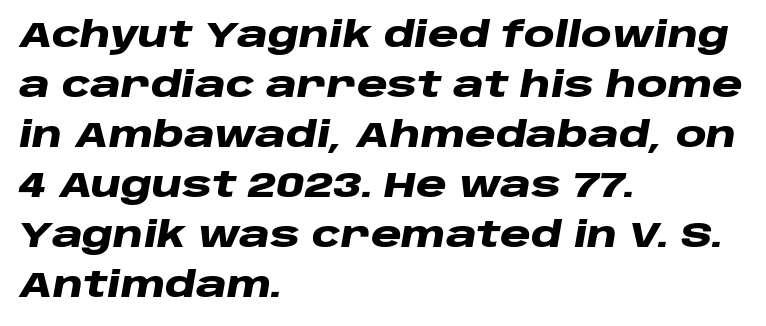
The image shows 35 px heavy, wide type, italic (leaning right); set left-aligned, normal line spacing (1.43x), normal letter spacing, not underlined; low stroke contrast and a large x-height.
